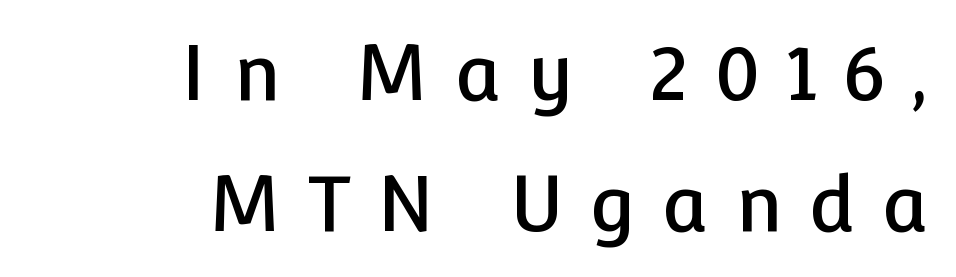
Q: Is the text italic (slanted)? A: No, it is upright.
Q: Is the typeface a serif or a sans-serif typeface? A: Sans-serif.
Q: Is the text underlined? A: No.
Q: How is the paragraph aligned? A: Right-aligned.
Q: Is the spacing between letters normal or unusually wide? A: Unusually wide.
Q: Width (condensed, normal, or wide)? A: Normal.
Q: Stroke contrast? A: Low.
Q: x-height? A: Medium.
Q: Monospaced? A: No.
